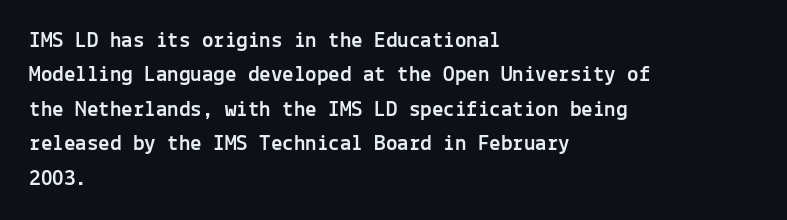
{"italic": "no", "underline": "no", "align": "left", "line_spacing": "normal", "line_spacing_ratio": 1.5, "letter_spacing": "normal", "letter_spacing_em": 0.0, "glyph_px": 23}
